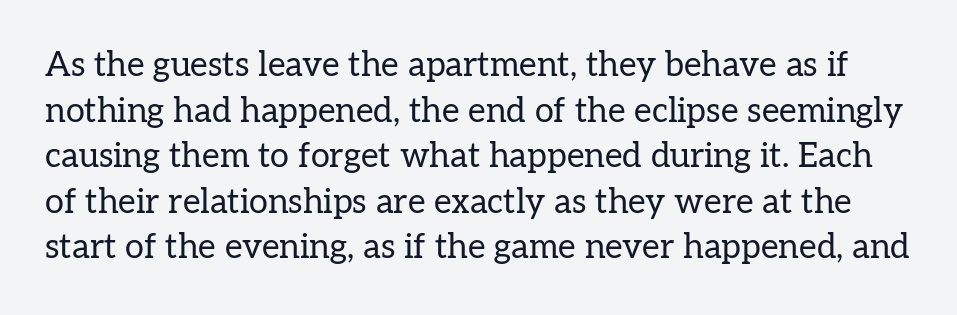
Q: Is the text bold? A: No.
Q: Is the text italic (slanted)? A: No, it is upright.
Q: Is the typeface a serif or a sans-serif typeface? A: Serif.
Q: Is the text underlined? A: No.
Q: Is the spacing between letters normal or unusually wide? A: Normal.
Q: Is the spacing between lines tight, normal or loose? A: Normal.
Q: Width (condensed, normal, or wide)? A: Normal.
Q: Stroke contrast? A: Low.
Q: x-height? A: Medium.
Q: Monospaced? A: No.
